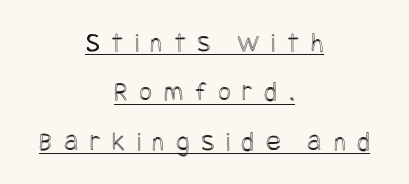
Q: Is the text italic (slanted)? A: No, it is upright.
Q: Is the text underlined? A: Yes.
Q: How is the paragraph aligned? A: Centered.
Q: Is the spacing between letters normal or unusually wide? A: Unusually wide.
Q: Width (condensed, normal, or wide)? A: Condensed.
Q: x-height? A: Large.
